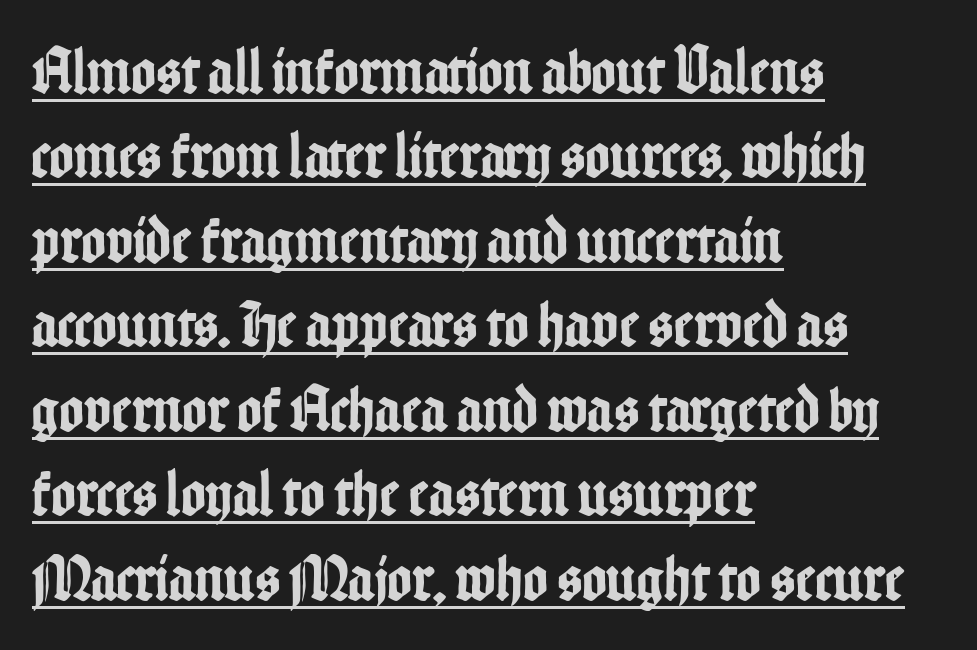
The face used here is a sans, in the tradition of grotesques and geometrics. Does the copy run flush right? No — it runs flush left. Observe the ordinary spacing: letters are neighbours, not strangers. Does the leading feel generous? No, just average. Each line of the rendering has a horizontal stroke beneath the glyphs. The lettering holds an erect, upright posture throughout.
